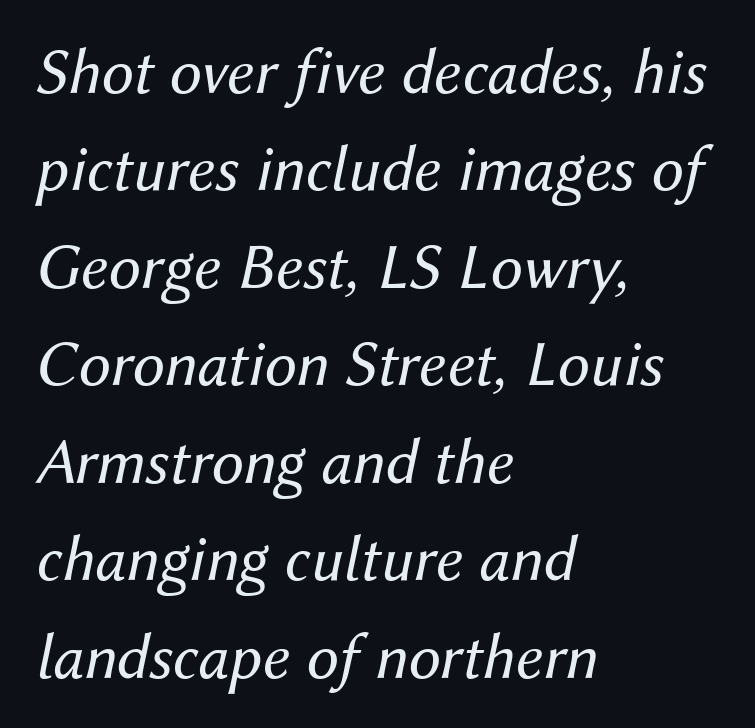
Q: Is the text bold? A: No.
Q: Is the text italic (slanted)? A: Yes, it leans right by about 12 degrees.
Q: Is the text underlined? A: No.
Q: How is the paragraph aligned? A: Left-aligned.
Q: Is the spacing between letters normal or unusually wide? A: Normal.
Q: Is the spacing between lines tight, normal or loose? A: Normal.
Q: Width (condensed, normal, or wide)? A: Normal.
Q: Stroke contrast? A: Medium.
Q: x-height? A: Medium.
Q: Monospaced? A: No.
